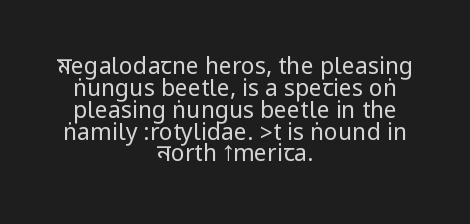
Q: Is the text bold? A: No.
Q: Is the text italic (slanted)? A: No, it is upright.
Q: Is the text underlined? A: No.
Q: How is the paragraph aligned? A: Centered.
Q: Is the spacing between letters normal or unusually wide? A: Normal.
Q: Is the spacing between lines tight, normal or loose? A: Tight.
